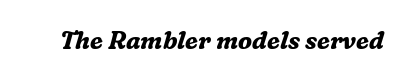
The image shows 24 px bold type, italic (leaning right); set normal letter spacing, not underlined.
